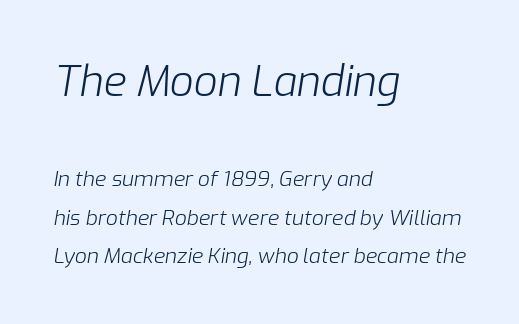
Q: Is the text bold? A: No.
Q: Is the text italic (slanted)? A: Yes, it leans right by about 9 degrees.
Q: Is the text underlined? A: No.
Q: How is the paragraph aligned? A: Left-aligned.
Q: Is the spacing between letters normal or unusually wide? A: Normal.
Q: Which block of text is set in a larger size, the first (top) or the second (bottom)? A: The first (top) one.
Q: Width (condensed, normal, or wide)? A: Normal.
Q: Stroke contrast? A: Low.
Q: x-height? A: Medium.
Q: Monospaced? A: No.
